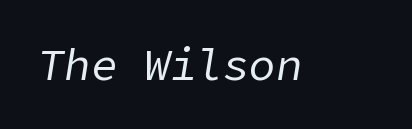
{"italic": "yes", "lean": "right", "slant_degrees": 9, "bold": "no", "weight": "regular", "width": "normal", "stroke_contrast": "low", "x_height": "medium", "underline": "no", "letter_spacing": "normal", "letter_spacing_em": 0.0, "glyph_px": 44}
